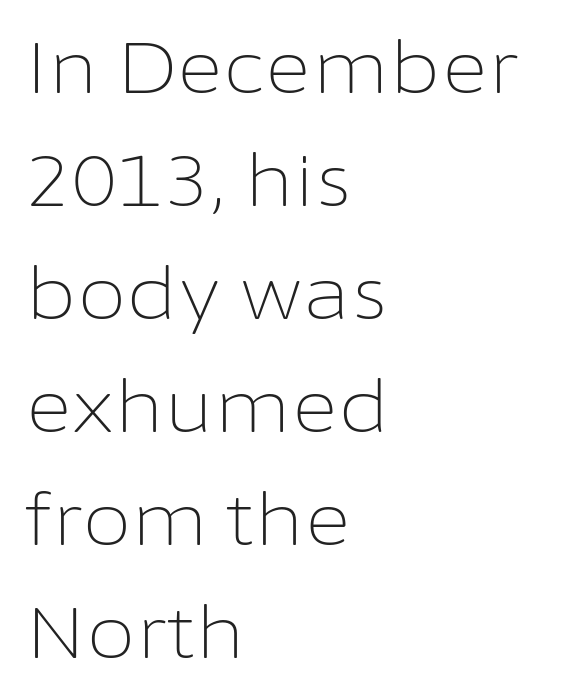
No chunkiness to these letters — they're not bold. The passage shown has conventional tracking throughout. Regular leading. These lines are set flush left with a ragged right edge. If you drew a line through each stem, it would be perfectly vertical.
